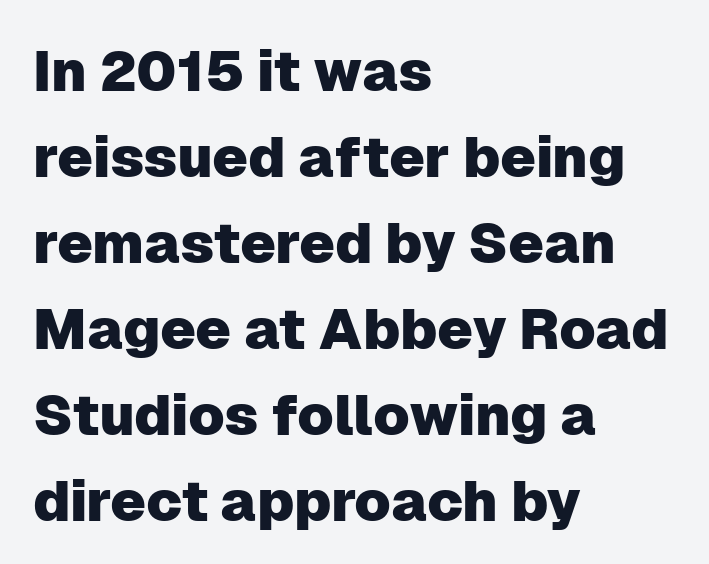
{"serif": "no", "italic": "no", "width": "normal", "stroke_contrast": "low", "x_height": "medium", "monospaced": "no", "underline": "no", "align": "left", "line_spacing": "normal", "line_spacing_ratio": 1.51, "letter_spacing": "normal", "letter_spacing_em": 0.0, "glyph_px": 57}
